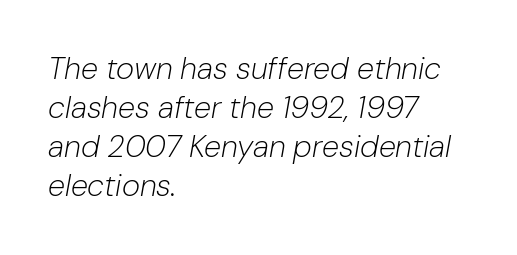
The image shows 31 px light type, italic (leaning right); set left-aligned, normal line spacing (1.26x), normal letter spacing, not underlined; low stroke contrast and a medium x-height.
